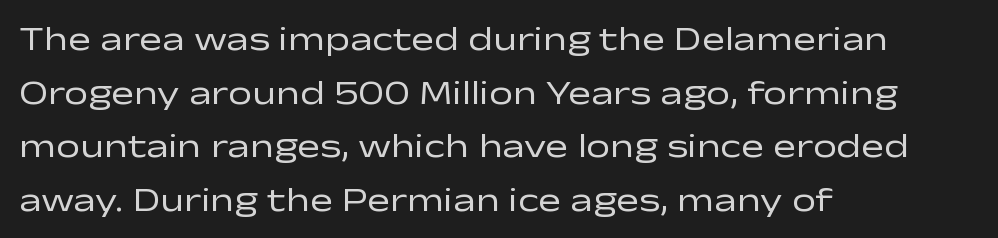
The image shows 34 px regular-weight, wide sans-serif type, upright; set left-aligned, normal line spacing (1.58x), normal letter spacing, not underlined; low stroke contrast and a medium x-height.
